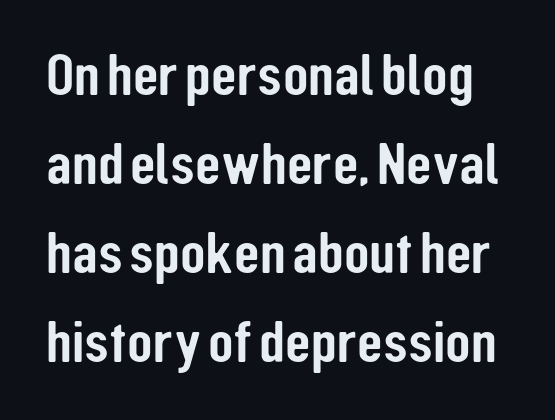
The image shows 59 px condensed sans-serif type, upright; set normal line spacing (1.51x), normal letter spacing, not underlined; low stroke contrast and a medium x-height.
